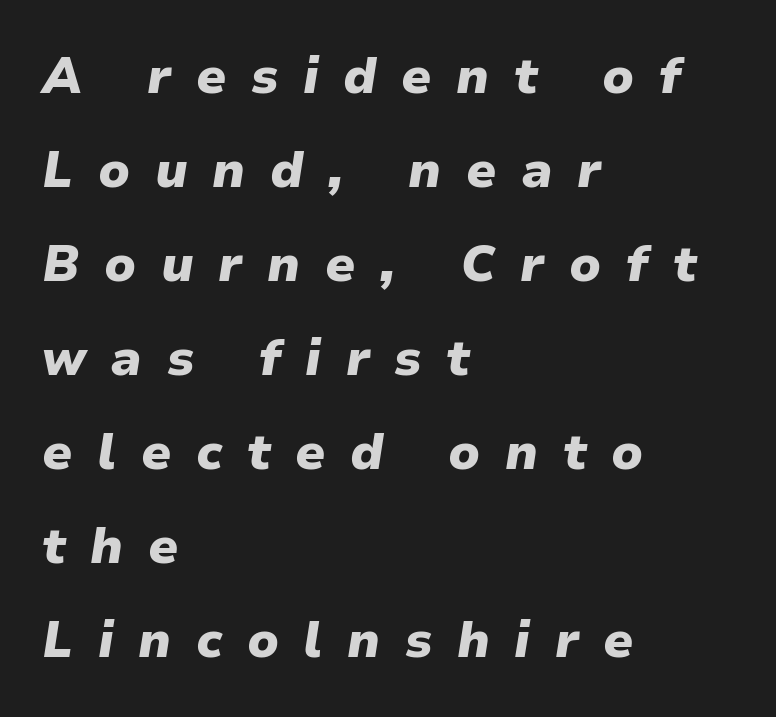
Each word looks stretched out because of the extra space between its letters. Every row of glyphs begins at an identical x-position on the left. Note the varied advance widths — an 'i' is clearly narrower than an 'm'. Posture: slanted. What weight is shown? A full bold with thick strokes. Letters rest on an invisible, unmarked baseline.
